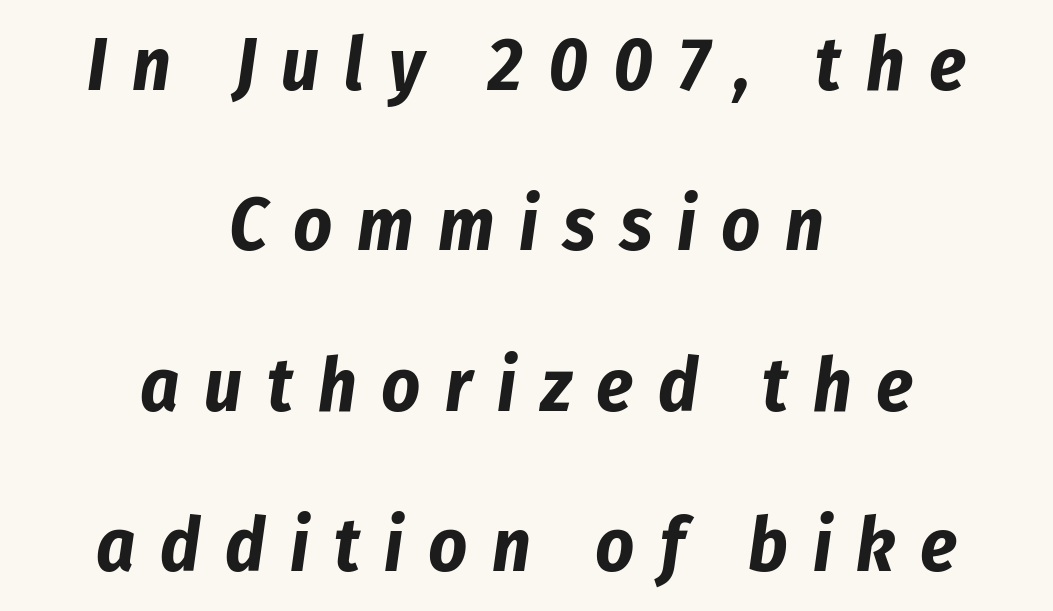
{"italic": "yes", "lean": "right", "slant_degrees": 8, "bold": "yes", "weight": "bold", "width": "condensed", "stroke_contrast": "low", "x_height": "medium", "monospaced": "no", "underline": "no", "align": "center", "line_spacing": "loose", "line_spacing_ratio": 2.14, "letter_spacing": "wide", "letter_spacing_em": 0.33, "glyph_px": 75}
